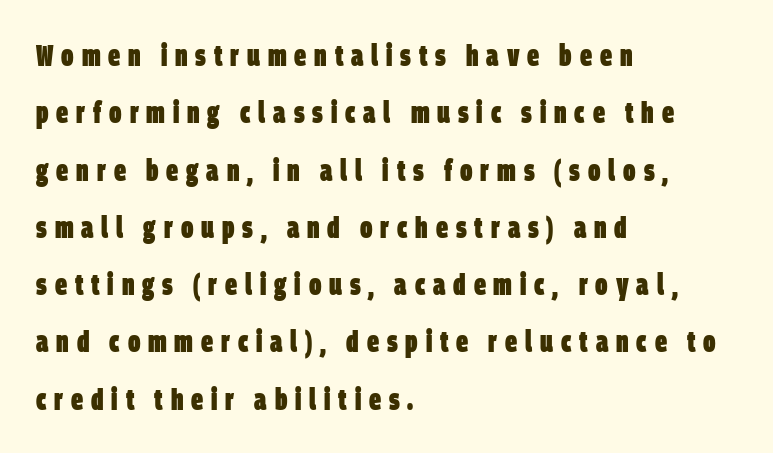
The image shows 30 px heavy, condensed sans-serif type; set left-aligned, loose line spacing (1.91x), unusually wide letter spacing (+0.26 em), not underlined; low stroke contrast and a large x-height.
